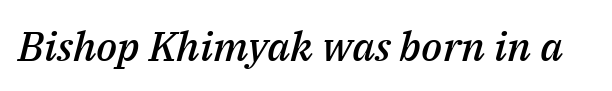
Q: Is the text bold? A: Semi-bold.
Q: Is the text italic (slanted)? A: Yes, it leans right by about 14 degrees.
Q: Is the text underlined? A: No.
Q: Is the spacing between letters normal or unusually wide? A: Normal.
Q: Width (condensed, normal, or wide)? A: Normal.
Q: Stroke contrast? A: Medium.
Q: x-height? A: Medium.
Q: Monospaced? A: No.
